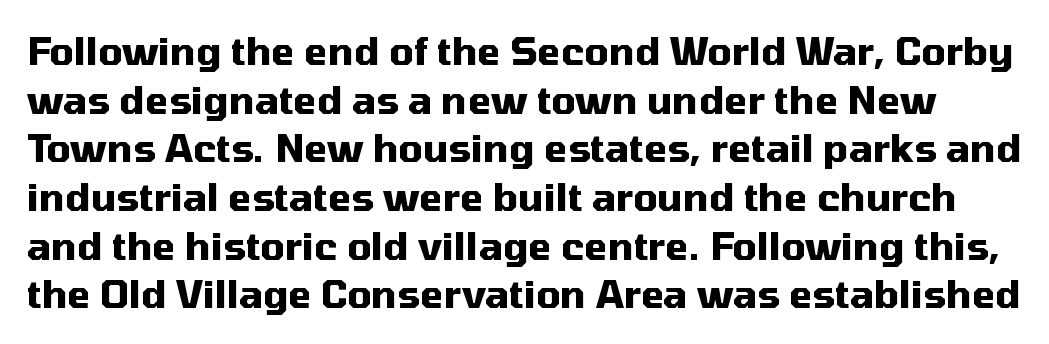
{"serif": "no", "italic": "no", "bold": "yes", "weight": "heavy", "width": "normal", "stroke_contrast": "medium", "x_height": "medium", "monospaced": "no", "underline": "no", "line_spacing": "normal", "line_spacing_ratio": 1.28, "letter_spacing": "normal", "letter_spacing_em": 0.0, "glyph_px": 38}
